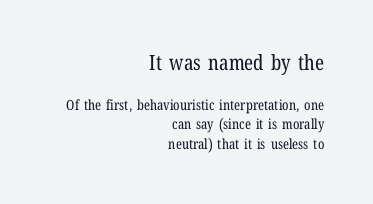
{"italic": "no", "bold": "no", "underline": "no", "align": "right", "line_spacing": "normal", "line_spacing_ratio": 1.42, "letter_spacing": "normal", "letter_spacing_em": 0.0, "larger_block": "first", "size_ratio": 1.5, "glyph_px": 21}
